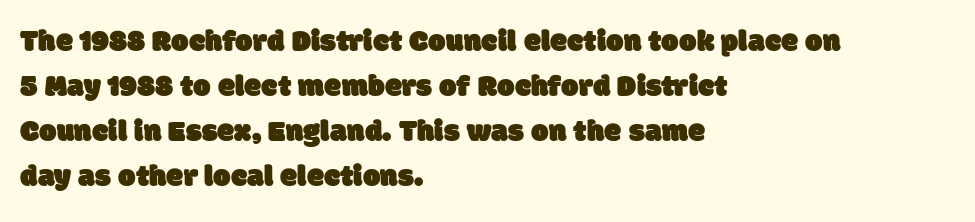
Line starts are locked; line ends wander. Look at the tracking — it's just the regular setting, nothing added. Grotesque or geometric, the face here clearly has no serifs. Whoever set this chose a conventional vertical rhythm.
